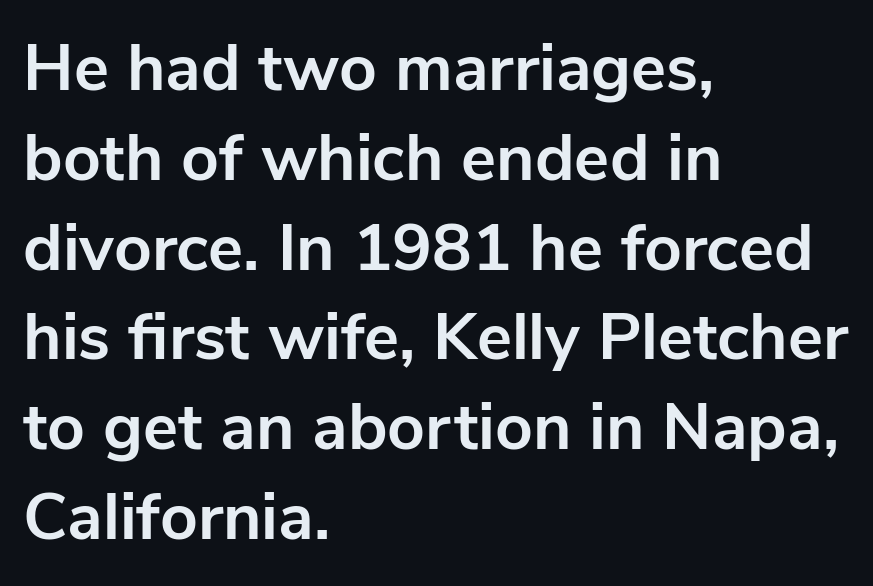
Q: Is the text bold? A: Yes.
Q: Is the text italic (slanted)? A: No, it is upright.
Q: Is the typeface a serif or a sans-serif typeface? A: Sans-serif.
Q: Is the text underlined? A: No.
Q: How is the paragraph aligned? A: Left-aligned.
Q: Is the spacing between letters normal or unusually wide? A: Normal.
Q: Is the spacing between lines tight, normal or loose? A: Normal.
Q: Width (condensed, normal, or wide)? A: Normal.
Q: Stroke contrast? A: Low.
Q: x-height? A: Medium.
Q: Monospaced? A: No.
